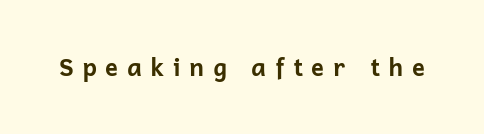
{"italic": "no", "bold": "yes", "underline": "no", "letter_spacing": "wide", "letter_spacing_em": 0.34, "glyph_px": 24}
